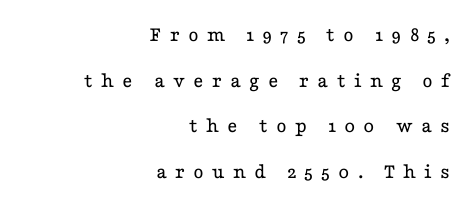
Q: Is the text bold? A: No.
Q: Is the text italic (slanted)? A: No, it is upright.
Q: Is the text underlined? A: No.
Q: How is the paragraph aligned? A: Right-aligned.
Q: Is the spacing between letters normal or unusually wide? A: Unusually wide.
Q: Is the spacing between lines tight, normal or loose? A: Loose.
